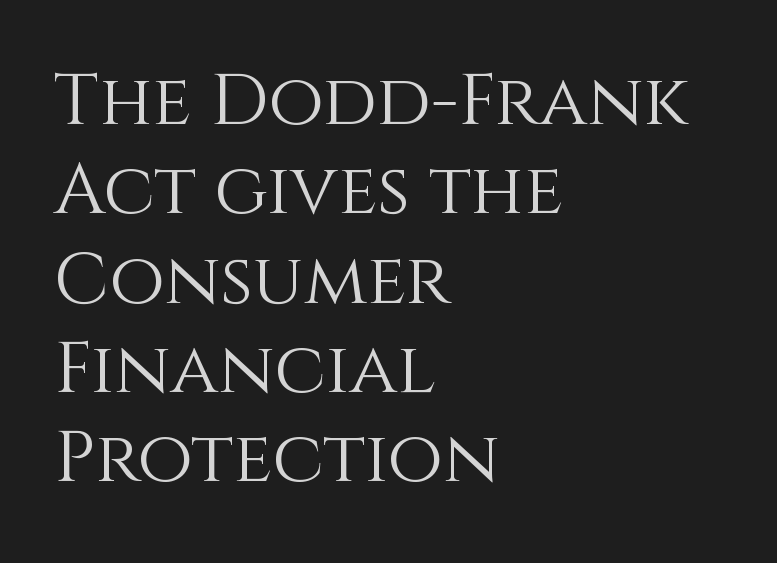
Q: Is the text bold? A: No.
Q: Is the text italic (slanted)? A: No, it is upright.
Q: Is the text underlined? A: No.
Q: How is the paragraph aligned? A: Left-aligned.
Q: Is the spacing between letters normal or unusually wide? A: Normal.
Q: Width (condensed, normal, or wide)? A: Normal.
Q: x-height? A: Large.
Q: Monospaced? A: No.
